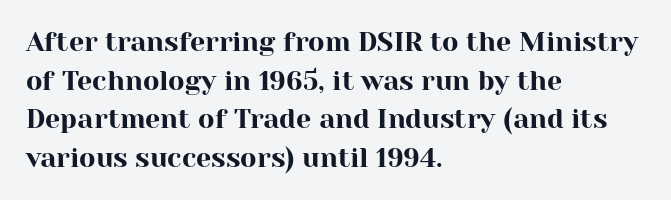
Tracking value appears to be zero — textbook default spacing. The font's upright variant was chosen for this text. Alignment: flush left. Rows of type keep a routine distance in the vertical direction. This rendering features lettering with no underline.
